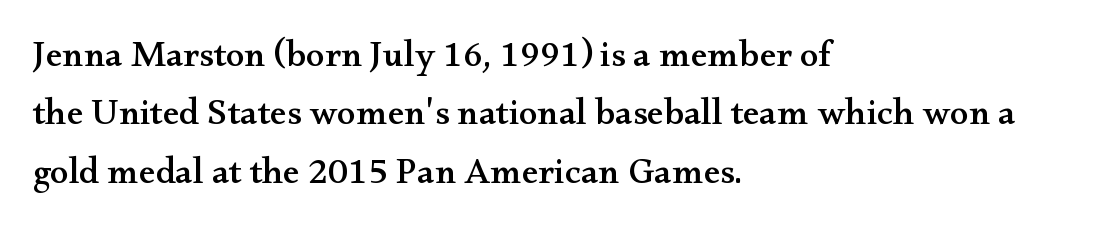
Q: Is the text italic (slanted)? A: No, it is upright.
Q: Is the typeface a serif or a sans-serif typeface? A: Serif.
Q: Is the text underlined? A: No.
Q: How is the paragraph aligned? A: Left-aligned.
Q: Is the spacing between letters normal or unusually wide? A: Normal.
Q: Is the spacing between lines tight, normal or loose? A: Normal.
Q: Width (condensed, normal, or wide)? A: Wide.
Q: Stroke contrast? A: Medium.
Q: x-height? A: Small.
Q: Monospaced? A: No.
